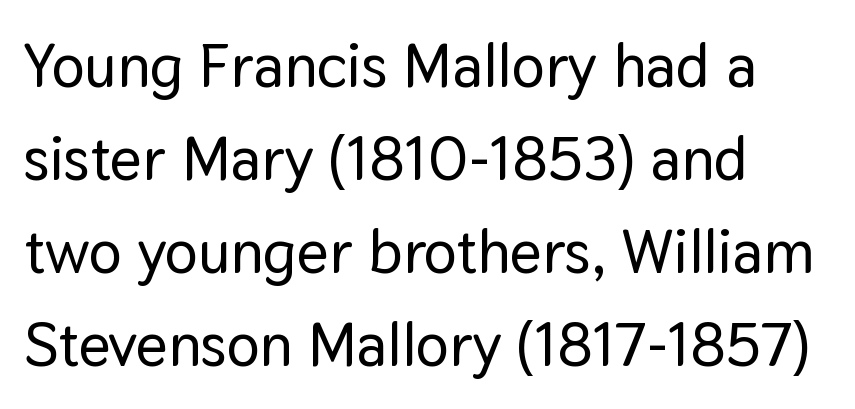
Q: Is the text italic (slanted)? A: No, it is upright.
Q: Is the typeface a serif or a sans-serif typeface? A: Sans-serif.
Q: Is the text underlined? A: No.
Q: How is the paragraph aligned? A: Left-aligned.
Q: Is the spacing between letters normal or unusually wide? A: Normal.
Q: Is the spacing between lines tight, normal or loose? A: Normal.
Q: Width (condensed, normal, or wide)? A: Normal.
Q: Stroke contrast? A: Low.
Q: x-height? A: Medium.
Q: Monospaced? A: No.
